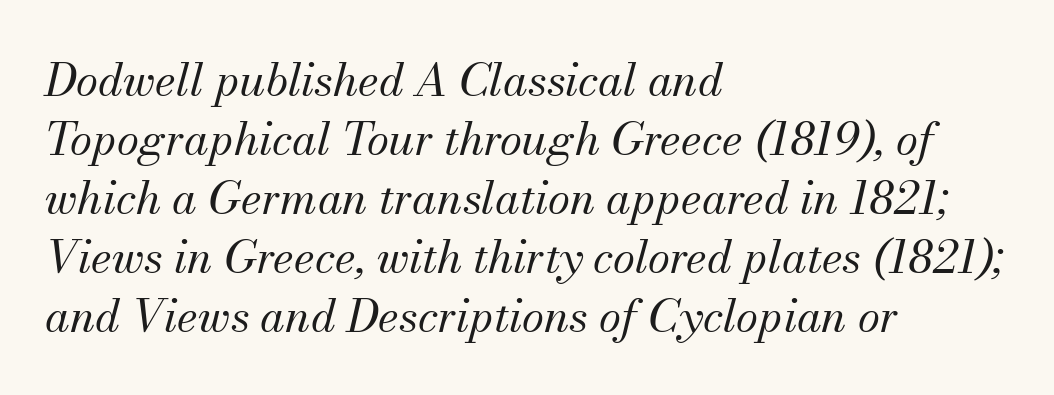
The image shows 45 px regular-weight serif type, italic (leaning right); set left-aligned, normal line spacing (1.31x), normal letter spacing, not underlined; medium stroke contrast and a small x-height.
